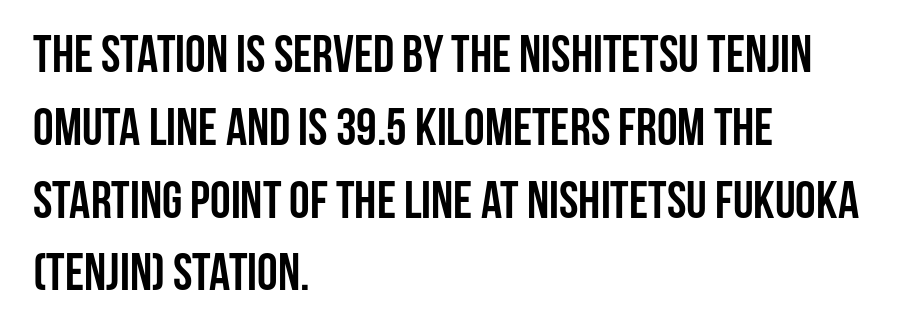
Q: Is the text bold? A: Yes.
Q: Is the text italic (slanted)? A: No, it is upright.
Q: Is the typeface a serif or a sans-serif typeface? A: Sans-serif.
Q: Is the text underlined? A: No.
Q: How is the paragraph aligned? A: Left-aligned.
Q: Is the spacing between letters normal or unusually wide? A: Normal.
Q: Is the spacing between lines tight, normal or loose? A: Normal.
Q: Width (condensed, normal, or wide)? A: Condensed.
Q: Stroke contrast? A: Low.
Q: x-height? A: Large.
Q: Monospaced? A: No.
